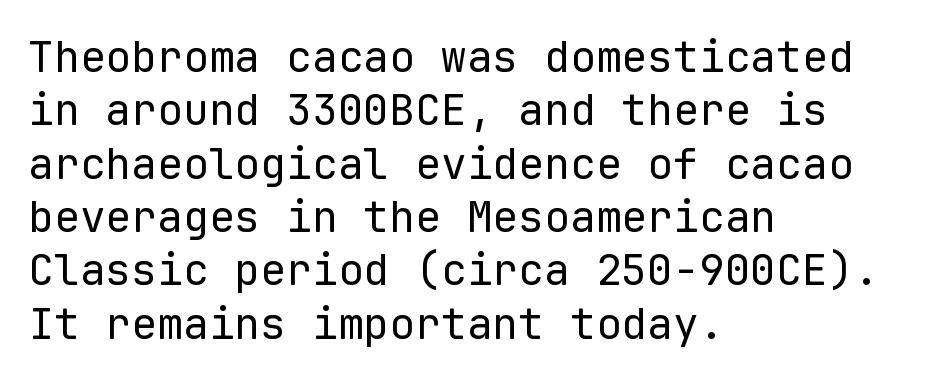
Q: Is the text bold? A: No.
Q: Is the text italic (slanted)? A: No, it is upright.
Q: Is the typeface a serif or a sans-serif typeface? A: Sans-serif.
Q: Is the text underlined? A: No.
Q: How is the paragraph aligned? A: Left-aligned.
Q: Is the spacing between letters normal or unusually wide? A: Normal.
Q: Width (condensed, normal, or wide)? A: Normal.
Q: Stroke contrast? A: Low.
Q: x-height? A: Medium.
Q: Monospaced? A: Yes.
